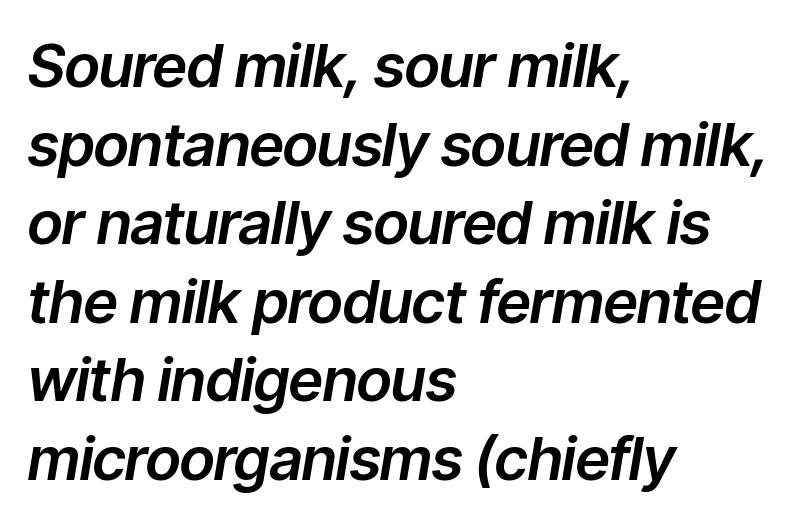
{"italic": "yes", "lean": "right", "slant_degrees": 9, "width": "normal", "stroke_contrast": "low", "x_height": "medium", "monospaced": "no", "underline": "no", "align": "left", "line_spacing": "normal", "line_spacing_ratio": 1.31, "letter_spacing": "normal", "letter_spacing_em": 0.0, "glyph_px": 60}
